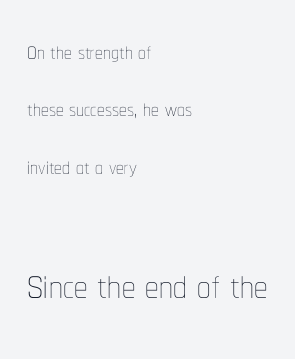
Compare the two chunks: the lower has the greater cap height. No extra tracking has been applied to these lines. The letterforms sit at book weight or below. Visually the block forms a straight wall on the left and a jagged coastline on the right. Bare-footed words on every line.
